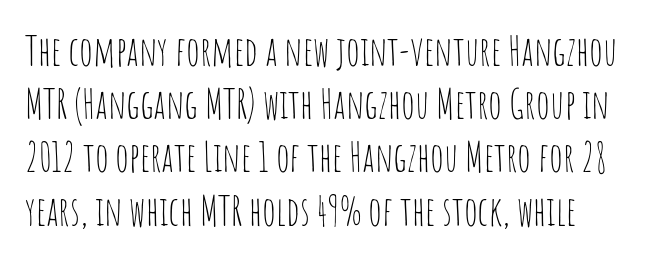
{"serif": "no", "italic": "no", "bold": "no", "weight": "thin", "width": "condensed", "stroke_contrast": "low", "x_height": "large", "monospaced": "no", "underline": "no", "line_spacing": "normal", "line_spacing_ratio": 1.33, "letter_spacing": "normal", "letter_spacing_em": 0.0, "glyph_px": 40}
